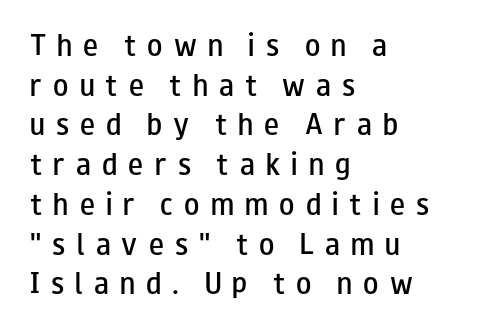
Q: Is the text bold? A: Semi-bold.
Q: Is the text italic (slanted)? A: No, it is upright.
Q: Is the text underlined? A: No.
Q: How is the paragraph aligned? A: Left-aligned.
Q: Is the spacing between letters normal or unusually wide? A: Unusually wide.
Q: Is the spacing between lines tight, normal or loose? A: Normal.
